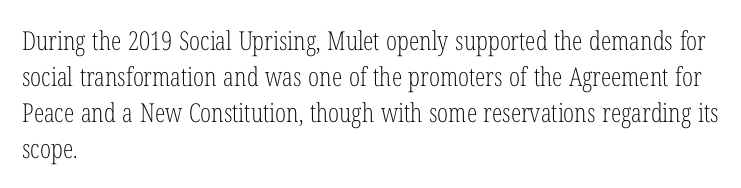
Q: Is the text bold? A: No.
Q: Is the text italic (slanted)? A: No, it is upright.
Q: Is the text underlined? A: No.
Q: How is the paragraph aligned? A: Left-aligned.
Q: Is the spacing between letters normal or unusually wide? A: Normal.
Q: Is the spacing between lines tight, normal or loose? A: Normal.
